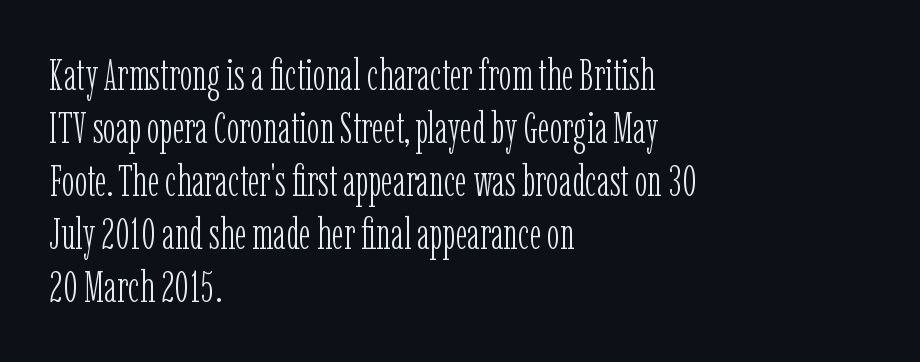
Q: Is the text bold? A: No.
Q: Is the text italic (slanted)? A: No, it is upright.
Q: Is the typeface a serif or a sans-serif typeface? A: Serif.
Q: Is the text underlined? A: No.
Q: How is the paragraph aligned? A: Left-aligned.
Q: Is the spacing between letters normal or unusually wide? A: Normal.
Q: Width (condensed, normal, or wide)? A: Condensed.
Q: Stroke contrast? A: Low.
Q: x-height? A: Medium.
Q: Monospaced? A: No.
